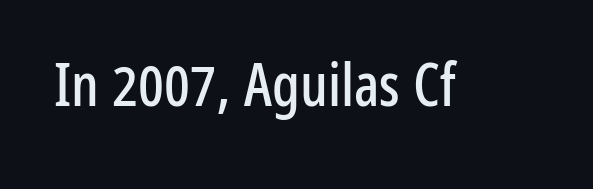
{"serif": "no", "italic": "no", "width": "condensed", "stroke_contrast": "low", "x_height": "medium", "monospaced": "no", "underline": "no", "letter_spacing": "normal", "letter_spacing_em": 0.0, "glyph_px": 59}
